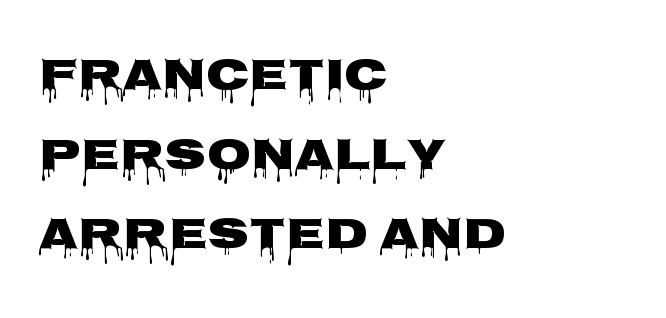
The image shows 45 px wide sans-serif type, upright; set left-aligned, line spacing 1.77x, normal letter spacing, not underlined; low stroke contrast and a large x-height.
